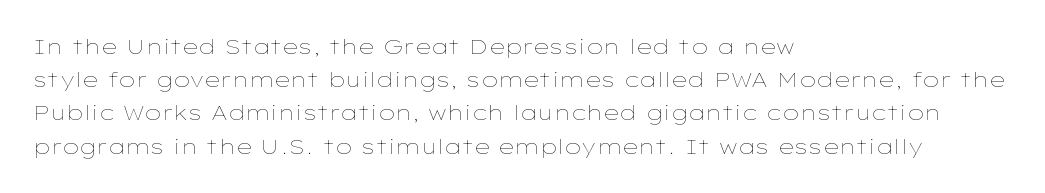
Q: Is the text bold? A: No.
Q: Is the text italic (slanted)? A: No, it is upright.
Q: Is the text underlined? A: No.
Q: How is the paragraph aligned? A: Left-aligned.
Q: Is the spacing between letters normal or unusually wide? A: Normal.
Q: Is the spacing between lines tight, normal or loose? A: Normal.
